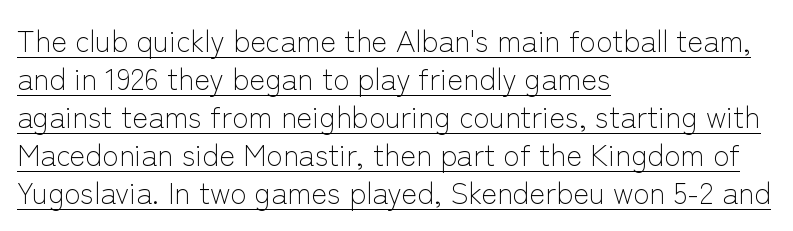
{"serif": "no", "italic": "no", "bold": "no", "weight": "light", "width": "normal", "stroke_contrast": "low", "x_height": "medium", "monospaced": "no", "underline": "yes", "align": "left", "line_spacing": "normal", "line_spacing_ratio": 1.27, "letter_spacing": "normal", "letter_spacing_em": 0.0, "glyph_px": 30}
